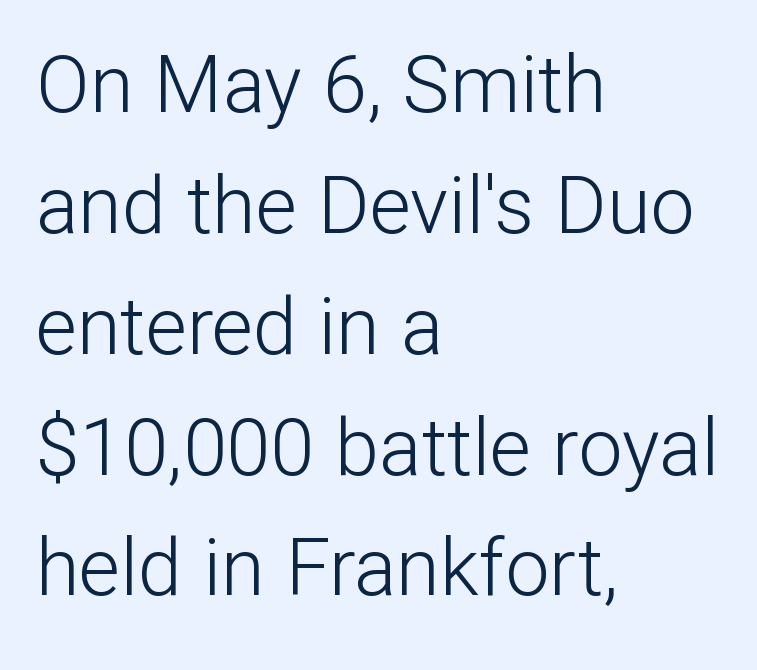
The image shows 79 px light sans-serif type, upright; set left-aligned, normal line spacing (1.53x), normal letter spacing, not underlined; low stroke contrast and a medium x-height.
